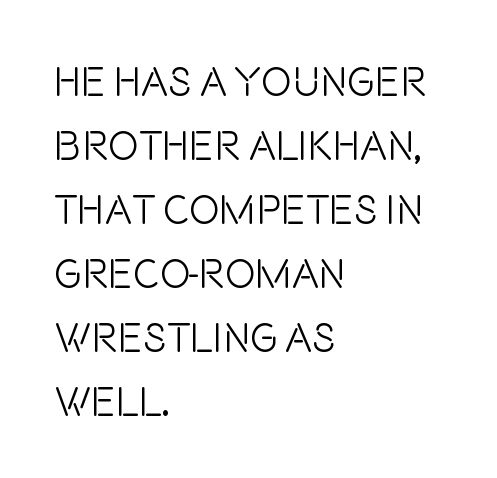
The image shows 41 px light, condensed sans-serif type, upright; set left-aligned, normal line spacing (1.56x), normal letter spacing, not underlined; low stroke contrast and a large x-height.
